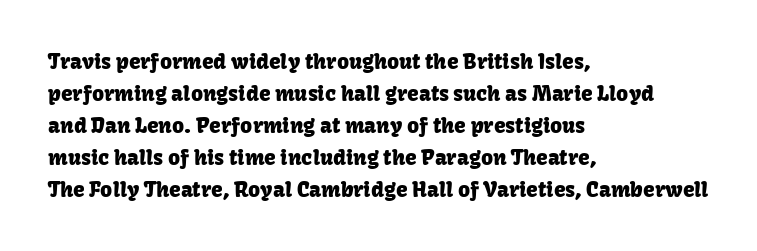
Spacing between characters is what you'd get straight out of the box. This sample is left-justified, so line endings fall wherever the words run out. Has an underline been added? It has not. Evenly set lines give the paragraph a standard silhouette. You can tell it's not italic because the verticals are truly vertical.
